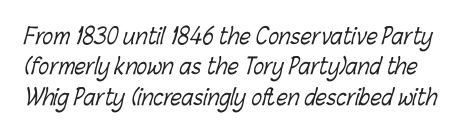
Summary of weight: not heavy and not bold. The baseline area is clear. The vertical gap from one line to the next is medium. There is no visible air inserted between adjacent glyphs.
